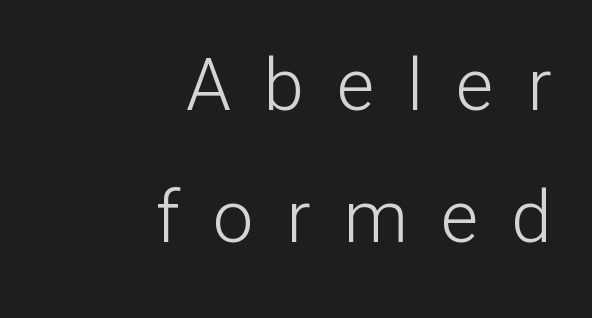
Q: Is the text bold? A: No.
Q: Is the text italic (slanted)? A: No, it is upright.
Q: Is the typeface a serif or a sans-serif typeface? A: Sans-serif.
Q: Is the text underlined? A: No.
Q: How is the paragraph aligned? A: Right-aligned.
Q: Is the spacing between letters normal or unusually wide? A: Unusually wide.
Q: Width (condensed, normal, or wide)? A: Normal.
Q: Stroke contrast? A: Low.
Q: x-height? A: Medium.
Q: Monospaced? A: No.
